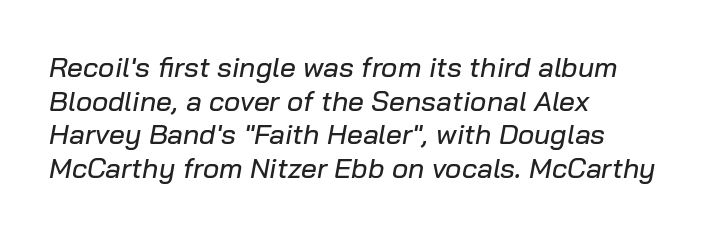
The image shows 28 px text type, italic (leaning right); set left-aligned, line spacing 1.2x, normal letter spacing, not underlined; low stroke contrast and a medium x-height.
